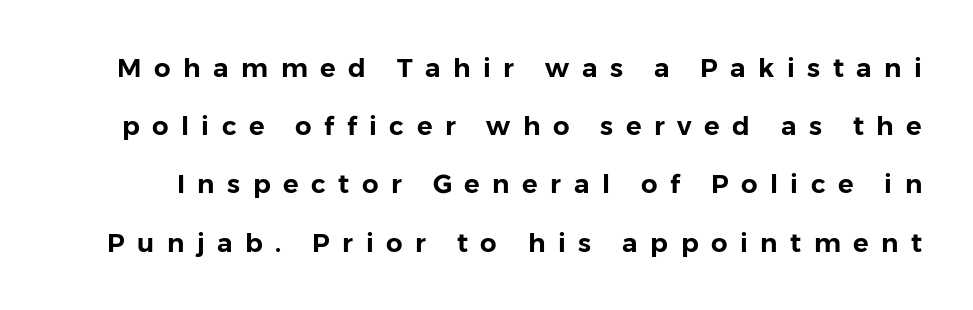
{"italic": "no", "underline": "no", "line_spacing": "loose", "line_spacing_ratio": 2.24, "letter_spacing": "wide", "letter_spacing_em": 0.48, "glyph_px": 26}
